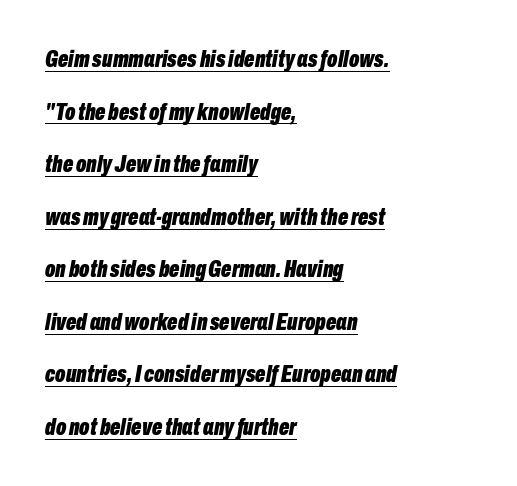
Italic? Definitely — the glyphs are oblique. No extra tracking has been applied to these lines. The paragraph shown leans on its left margin. These words are printed bold, with thick strokes throughout. Underline: present. Loosely led — the rows are spread out.
